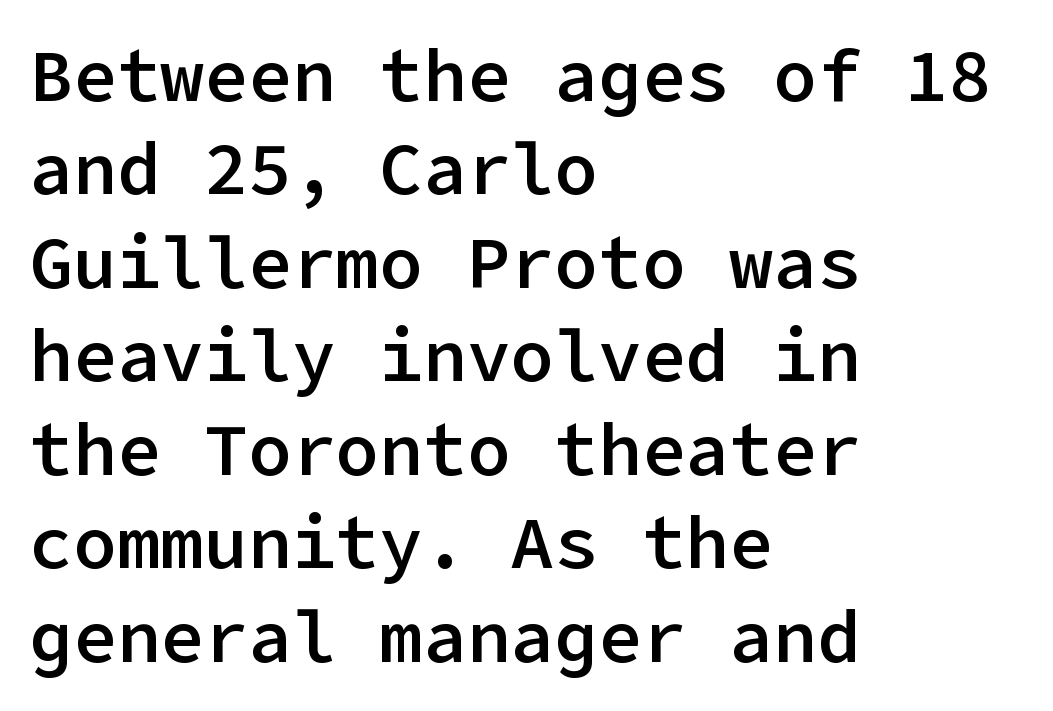
The image shows 73 px semibold sans-serif type, upright; set left-aligned, normal line spacing (1.28x), normal letter spacing, not underlined; low stroke contrast and a medium x-height.
